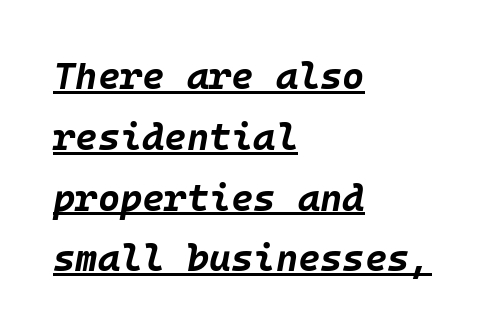
The image shows 38 px bold type, italic (leaning right); set left-aligned, normal line spacing (1.6x), normal letter spacing, underlined; low stroke contrast and a large x-height.
